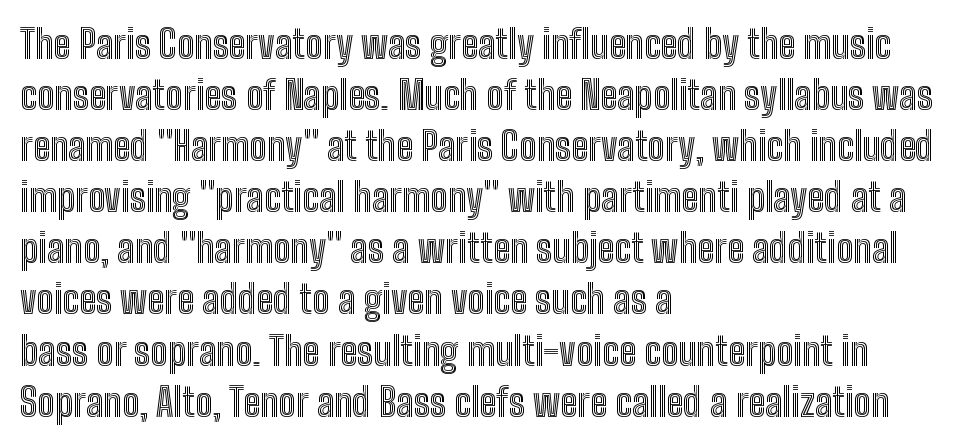
The image shows 39 px condensed type, upright; set left-aligned, normal line spacing (1.31x), normal letter spacing, not underlined; a medium x-height.
